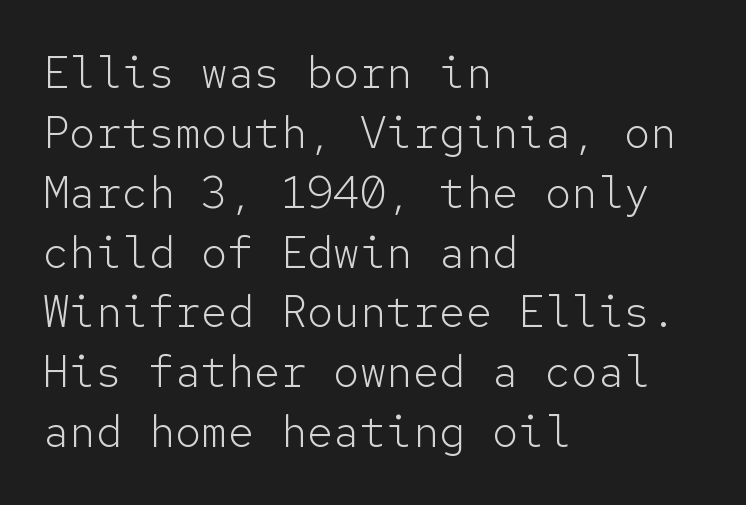
Caption: standard tracking, unaltered. Every character here occupies the same horizontal width, giving the sample a typewriter-like rhythm. Posture: straight, roman, zero tilt. The leading is moderate, giving the passage an even texture. The rendering shows plain stroke endings on the letterforms — a sans-serif design.
